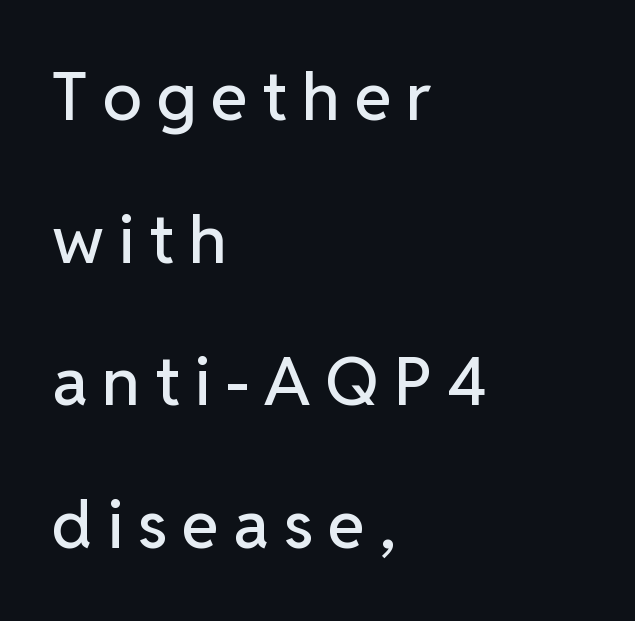
The designer dialed line spacing up above the default. Words appear elongated and porous because spacing is wide. Nope, not italic — everything's standing straight. One-word summary of the alignment: left.
